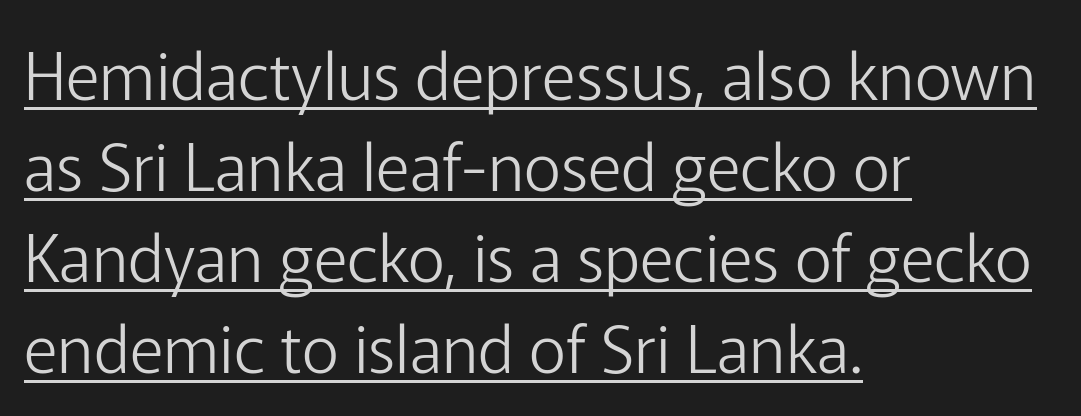
Q: Is the text bold? A: No.
Q: Is the text italic (slanted)? A: No, it is upright.
Q: Is the typeface a serif or a sans-serif typeface? A: Sans-serif.
Q: Is the text underlined? A: Yes.
Q: How is the paragraph aligned? A: Left-aligned.
Q: Is the spacing between letters normal or unusually wide? A: Normal.
Q: Is the spacing between lines tight, normal or loose? A: Normal.
Q: Width (condensed, normal, or wide)? A: Normal.
Q: Stroke contrast? A: Low.
Q: x-height? A: Medium.
Q: Monospaced? A: No.
